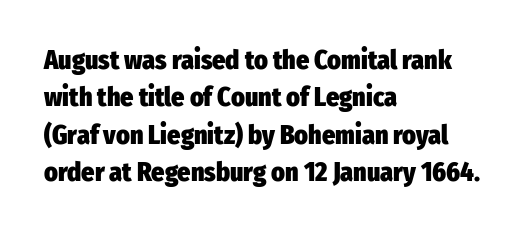
The image shows 26 px bold type, upright; set left-aligned, normal line spacing (1.44x), normal letter spacing, not underlined.
